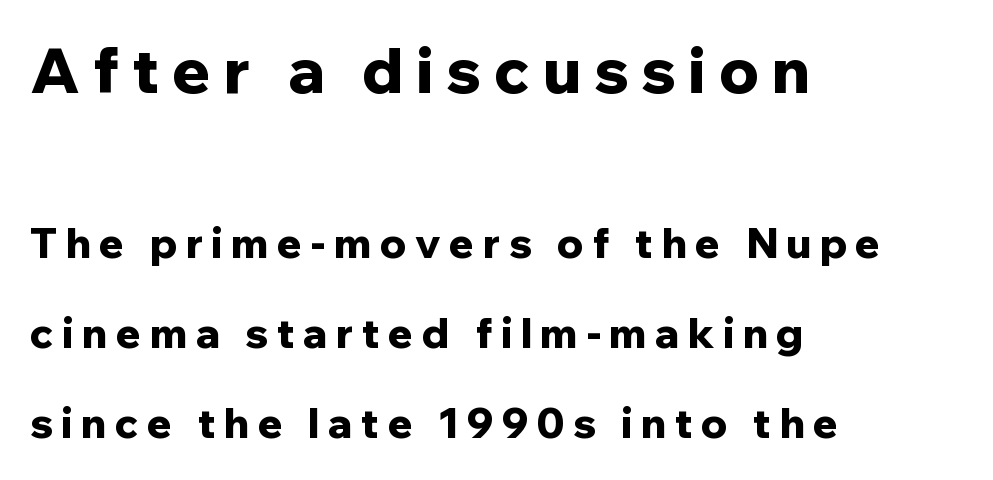
The image shows 62 px bold sans-serif type, upright; set left-aligned, loose line spacing (2.2x), unusually wide letter spacing (+0.21 em), not underlined; the first (top) block is 1.51x larger; low stroke contrast and a medium x-height.
